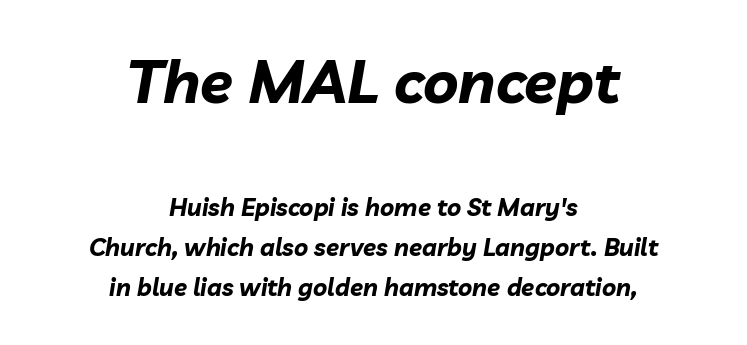
{"italic": "yes", "lean": "right", "slant_degrees": 10, "bold": "yes", "weight": "bold", "width": "normal", "stroke_contrast": "low", "x_height": "medium", "monospaced": "no", "underline": "no", "align": "center", "line_spacing": "normal", "line_spacing_ratio": 1.68, "letter_spacing": "normal", "letter_spacing_em": 0.0, "larger_block": "first", "size_ratio": 2.5, "glyph_px": 60}
